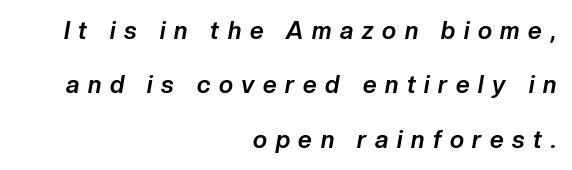
The image shows 24 px bold type, italic (leaning right); set right-aligned, loose line spacing (2.27x), unusually wide letter spacing (+0.36 em), not underlined.
